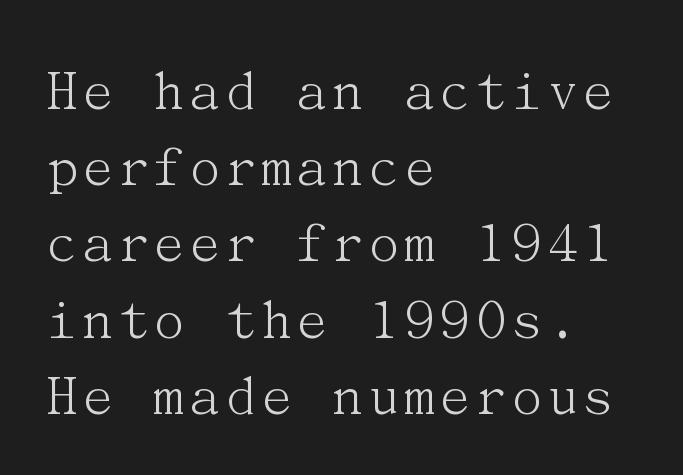
Is the stroke heavy? The answer is a plain regular-or-lighter. Is this a sans? No — the strokes have serifs. Characters remain perfectly vertical along every line. Bare-footed words on every line. No extra tracking has been applied to these lines.
